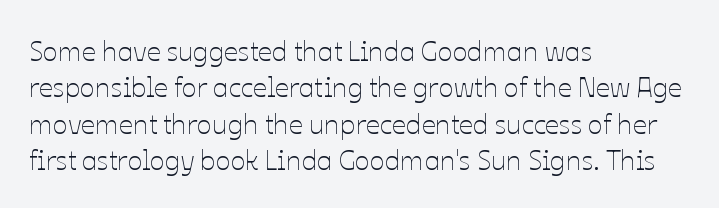
Q: Is the text bold? A: No.
Q: Is the text italic (slanted)? A: No, it is upright.
Q: Is the text underlined? A: No.
Q: How is the paragraph aligned? A: Left-aligned.
Q: Is the spacing between letters normal or unusually wide? A: Normal.
Q: Is the spacing between lines tight, normal or loose? A: Normal.
Q: Width (condensed, normal, or wide)? A: Normal.
Q: Stroke contrast? A: Low.
Q: x-height? A: Medium.
Q: Monospaced? A: No.
